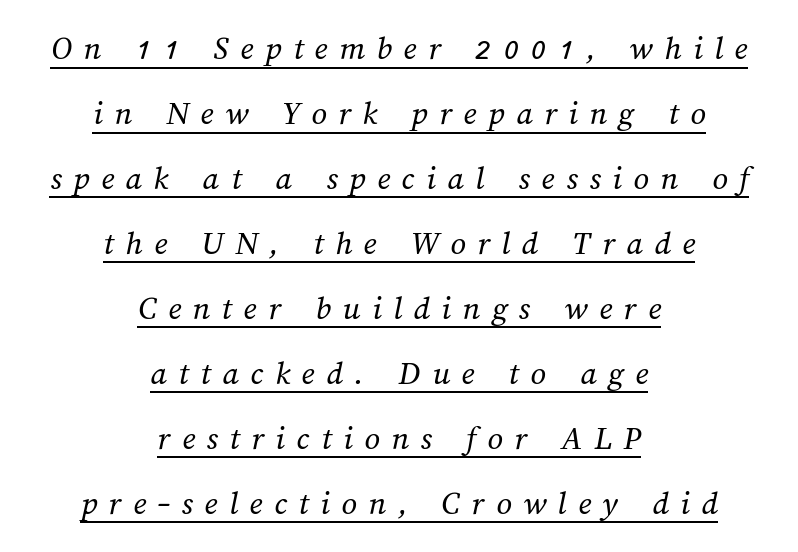
{"bold": "no", "weight": "regular", "width": "normal", "stroke_contrast": "medium", "x_height": "medium", "monospaced": "no", "underline": "yes", "align": "center", "line_spacing": "loose", "line_spacing_ratio": 1.91, "letter_spacing": "wide", "letter_spacing_em": 0.34, "glyph_px": 34}
